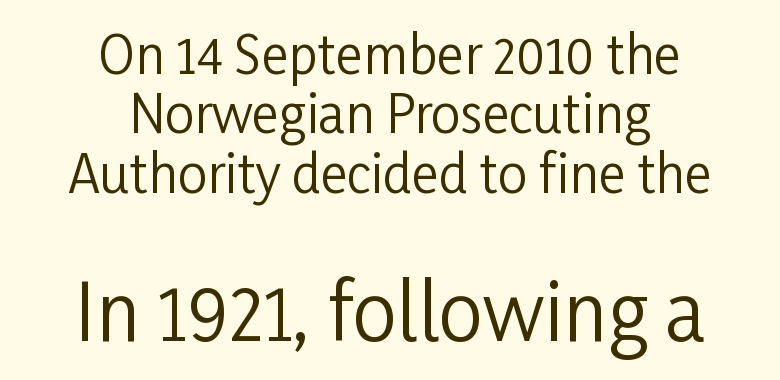
Q: Is the text bold? A: No.
Q: Is the text italic (slanted)? A: No, it is upright.
Q: Is the typeface a serif or a sans-serif typeface? A: Sans-serif.
Q: Is the text underlined? A: No.
Q: How is the paragraph aligned? A: Centered.
Q: Is the spacing between letters normal or unusually wide? A: Normal.
Q: Is the spacing between lines tight, normal or loose? A: Tight.
Q: Which block of text is set in a larger size, the first (top) or the second (bottom)? A: The second (bottom) one.
Q: Width (condensed, normal, or wide)? A: Condensed.
Q: Stroke contrast? A: Low.
Q: x-height? A: Medium.
Q: Monospaced? A: No.
